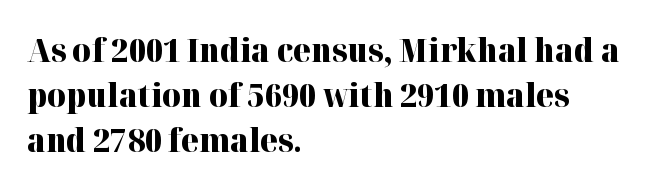
{"serif": "yes", "italic": "no", "bold": "yes", "weight": "heavy", "width": "normal", "stroke_contrast": "high", "x_height": "medium", "monospaced": "no", "underline": "no", "align": "left", "line_spacing": "normal", "line_spacing_ratio": 1.41, "letter_spacing": "normal", "letter_spacing_em": 0.0, "glyph_px": 32}
